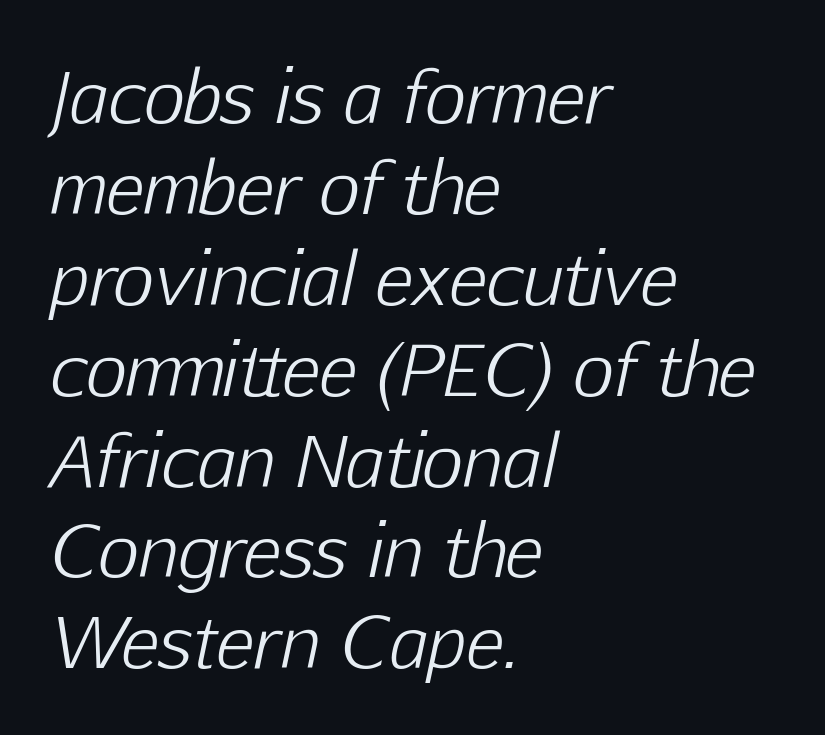
The image shows 71 px light type, italic (leaning right); set left-aligned, normal line spacing (1.28x), normal letter spacing, not underlined; low stroke contrast and a medium x-height.
